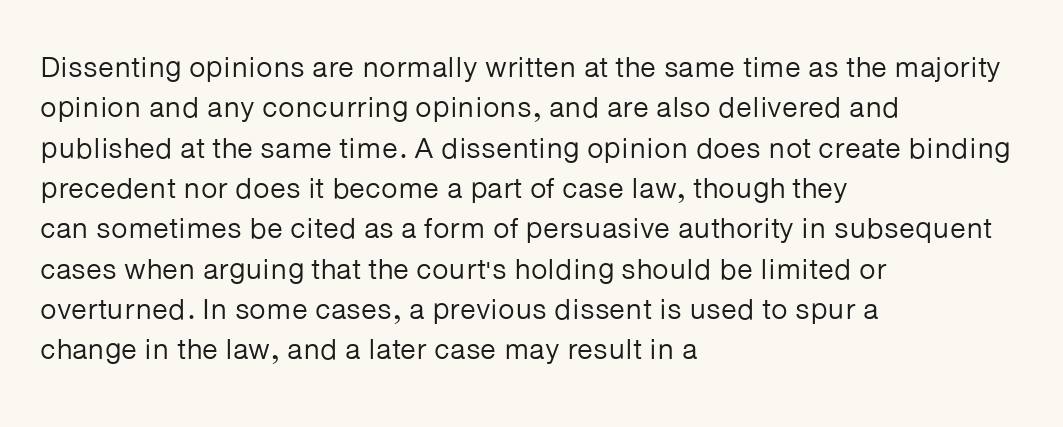
{"serif": "no", "italic": "no", "bold": "no", "weight": "regular", "width": "normal", "stroke_contrast": "low", "x_height": "medium", "monospaced": "no", "underline": "no", "align": "left", "line_spacing": "normal", "line_spacing_ratio": 1.39, "letter_spacing": "normal", "letter_spacing_em": 0.0, "glyph_px": 29}
